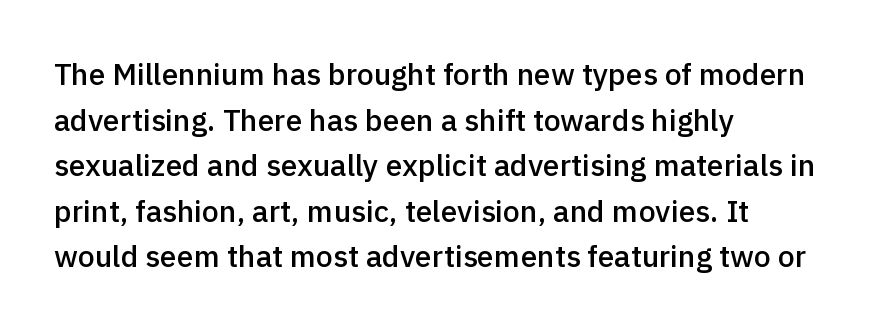
The lines sit at an ordinary, default distance from one another. Is there any slant? The stems are plumb. The lines in this sample share a left origin and differ only in where they stop. Is this a fixed-width face? No — the glyphs have proportional, varying widths.
